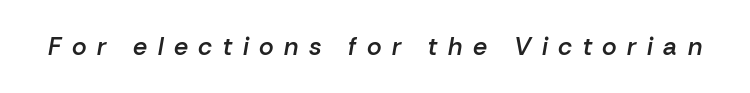
Q: Is the text bold? A: Semi-bold.
Q: Is the text italic (slanted)? A: Yes, it leans right by about 10 degrees.
Q: Is the text underlined? A: No.
Q: Is the spacing between letters normal or unusually wide? A: Unusually wide.
